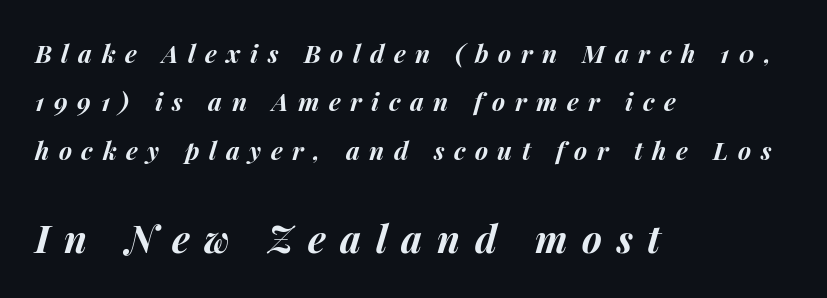
Q: Is the text bold? A: Yes.
Q: Is the text italic (slanted)? A: Yes, it leans right by about 15 degrees.
Q: Is the text underlined? A: No.
Q: How is the paragraph aligned? A: Left-aligned.
Q: Is the spacing between letters normal or unusually wide? A: Unusually wide.
Q: Is the spacing between lines tight, normal or loose? A: Loose.
Q: Which block of text is set in a larger size, the first (top) or the second (bottom)? A: The second (bottom) one.
Q: Width (condensed, normal, or wide)? A: Normal.
Q: Stroke contrast? A: Medium.
Q: x-height? A: Medium.
Q: Monospaced? A: No.
